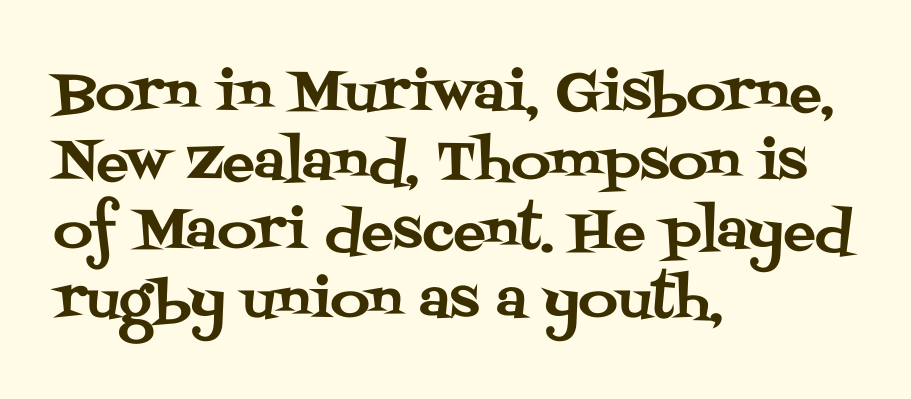
{"serif": "yes", "italic": "no", "width": "normal", "stroke_contrast": "medium", "x_height": "large", "monospaced": "no", "underline": "no", "align": "left", "line_spacing": "normal", "line_spacing_ratio": 1.28, "letter_spacing": "normal", "letter_spacing_em": 0.0, "glyph_px": 54}
